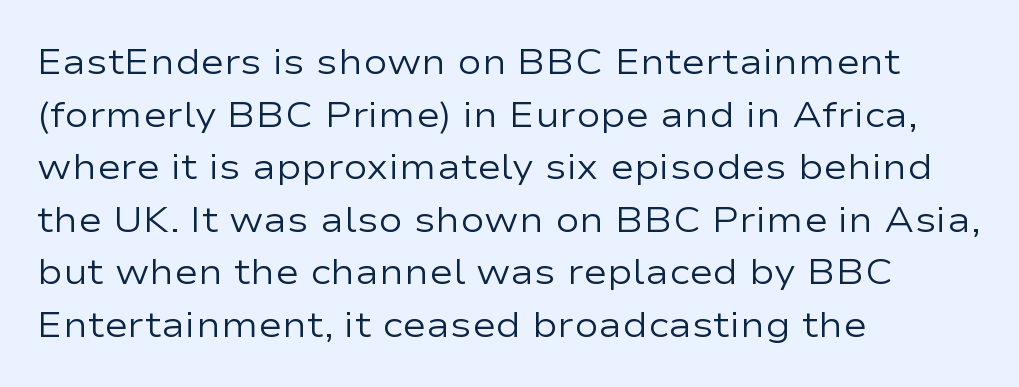
Unmarked baselines from the first word to the last. Between one letter and the next there's only the usual sliver of space. The characters are drawn with everyday or finer stroke widths. Is this a fixed-width face? No — the glyphs have proportional, varying widths. Every character sits straight up, as roman type does.
